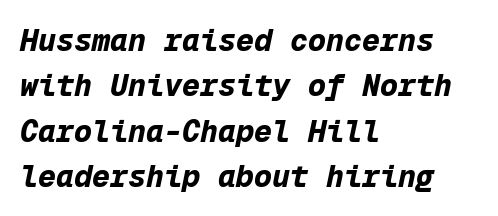
Q: Is the text bold? A: Yes.
Q: Is the text italic (slanted)? A: Yes, it leans right by about 12 degrees.
Q: Is the text underlined? A: No.
Q: How is the paragraph aligned? A: Left-aligned.
Q: Is the spacing between letters normal or unusually wide? A: Normal.
Q: Is the spacing between lines tight, normal or loose? A: Normal.
Q: Width (condensed, normal, or wide)? A: Normal.
Q: Stroke contrast? A: Low.
Q: x-height? A: Medium.
Q: Monospaced? A: Yes.
